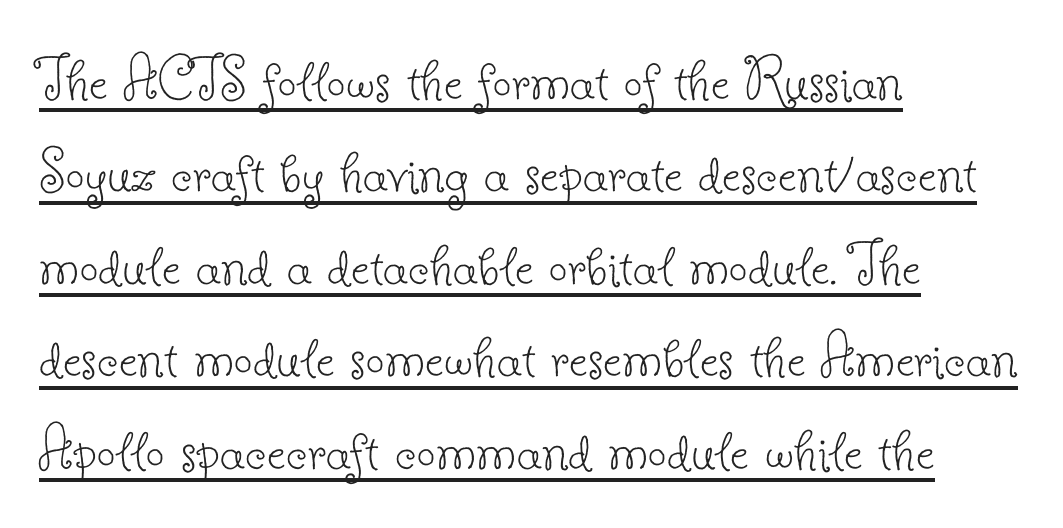
Q: Is the text bold? A: No.
Q: Is the text italic (slanted)? A: No, it is upright.
Q: Is the typeface a serif or a sans-serif typeface? A: Serif.
Q: Is the text underlined? A: Yes.
Q: How is the paragraph aligned? A: Left-aligned.
Q: Is the spacing between letters normal or unusually wide? A: Normal.
Q: Is the spacing between lines tight, normal or loose? A: Normal.
Q: Width (condensed, normal, or wide)? A: Normal.
Q: Stroke contrast? A: Low.
Q: x-height? A: Small.
Q: Monospaced? A: No.
